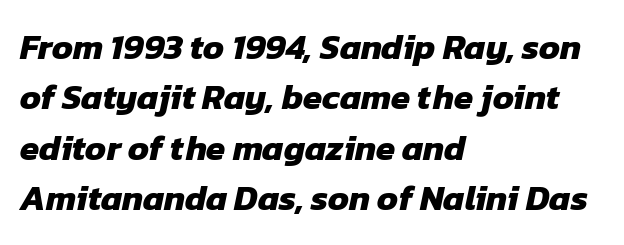
{"serif": "no", "bold": "yes", "weight": "heavy", "width": "normal", "stroke_contrast": "low", "x_height": "medium", "monospaced": "no", "underline": "no", "align": "left", "line_spacing": "normal", "line_spacing_ratio": 1.44, "letter_spacing": "normal", "letter_spacing_em": 0.0, "glyph_px": 35}
